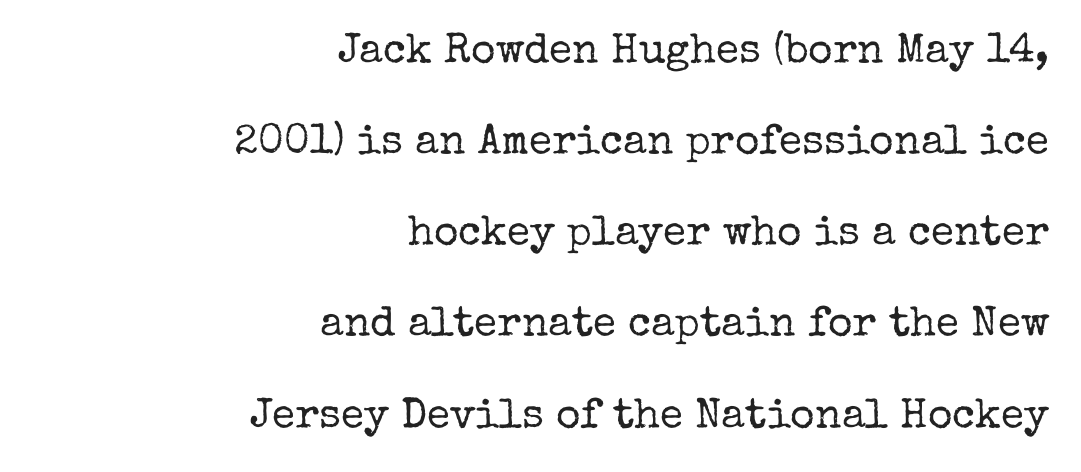
Typographically, this falls in the serif category. If you measured baseline to baseline, you'd find a long distance. No word sits above an underline. The lettering holds an erect, upright posture throughout. Stem width sits at or under what a default text font uses. Do the characters align in a grid? No, the font is proportional.
